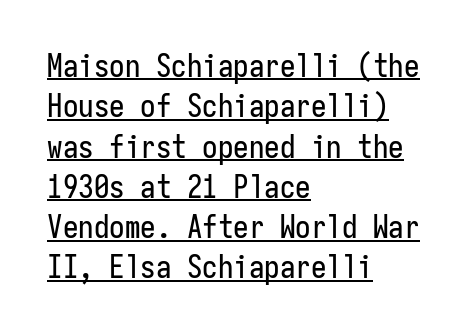
Note the uniform advance width — an 'i' takes as much space as an 'm'. This is sans-serif lettering, the kind often seen on screens and signage. Compared with typical body copy, the letter spacing here is the same. Posture: vertical. The words here are underlined.
